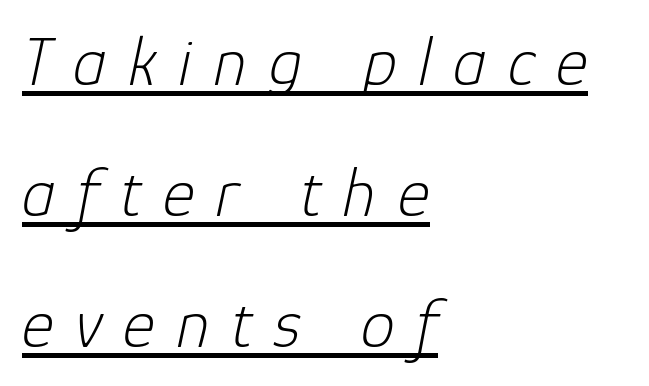
{"italic": "yes", "lean": "right", "slant_degrees": 12, "bold": "no", "weight": "light", "width": "normal", "stroke_contrast": "low", "x_height": "medium", "monospaced": "no", "underline": "yes", "align": "left", "line_spacing": "loose", "line_spacing_ratio": 1.9, "letter_spacing": "wide", "letter_spacing_em": 0.31, "glyph_px": 69}
